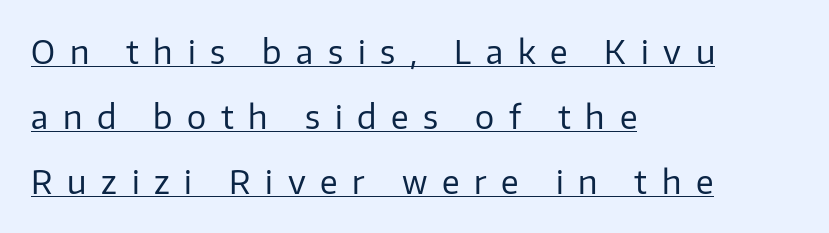
Proportional: the letters do not fall into vertical columns. Does extra space separate the letters? Yes, quite a lot of it. Every row of glyphs begins at an identical x-position on the left. The weight tops out at a normal text grade. The letters stand straight up with perfectly vertical stems.
